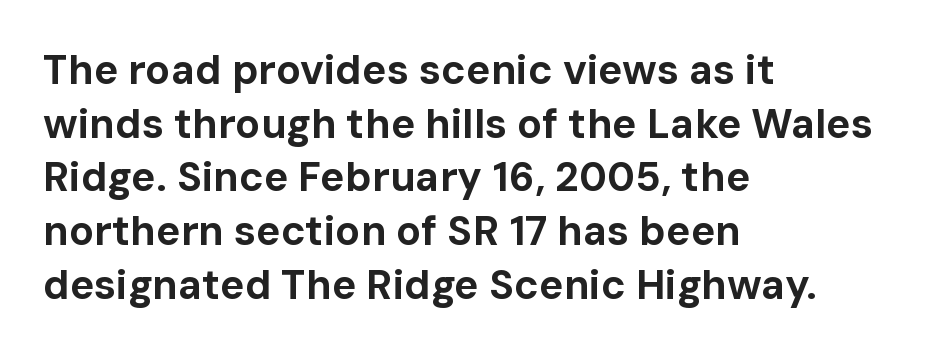
Q: Is the text bold? A: Yes.
Q: Is the text italic (slanted)? A: No, it is upright.
Q: Is the typeface a serif or a sans-serif typeface? A: Sans-serif.
Q: Is the text underlined? A: No.
Q: How is the paragraph aligned? A: Left-aligned.
Q: Is the spacing between letters normal or unusually wide? A: Normal.
Q: Is the spacing between lines tight, normal or loose? A: Normal.
Q: Width (condensed, normal, or wide)? A: Normal.
Q: Stroke contrast? A: Low.
Q: x-height? A: Medium.
Q: Monospaced? A: No.
